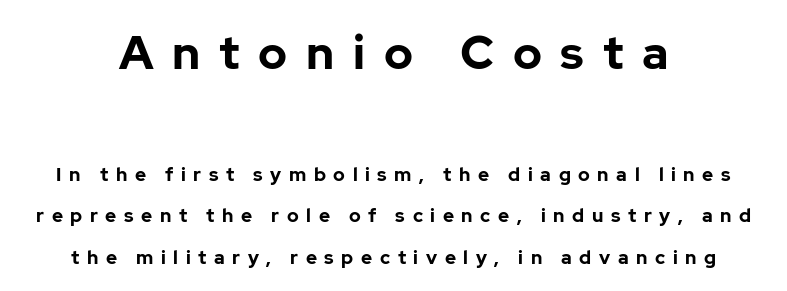
The image shows 47 px bold sans-serif type, upright; set centered, loose line spacing (2.18x), unusually wide letter spacing (+0.4 em), not underlined; the first (top) block is 2.47x larger; low stroke contrast and a medium x-height.
